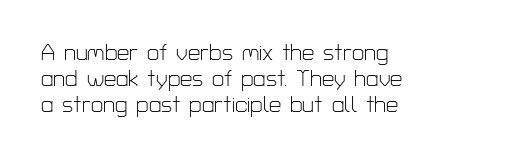
The image shows 22 px text type, upright; set left-aligned, line spacing 1.19x, normal letter spacing, not underlined.
